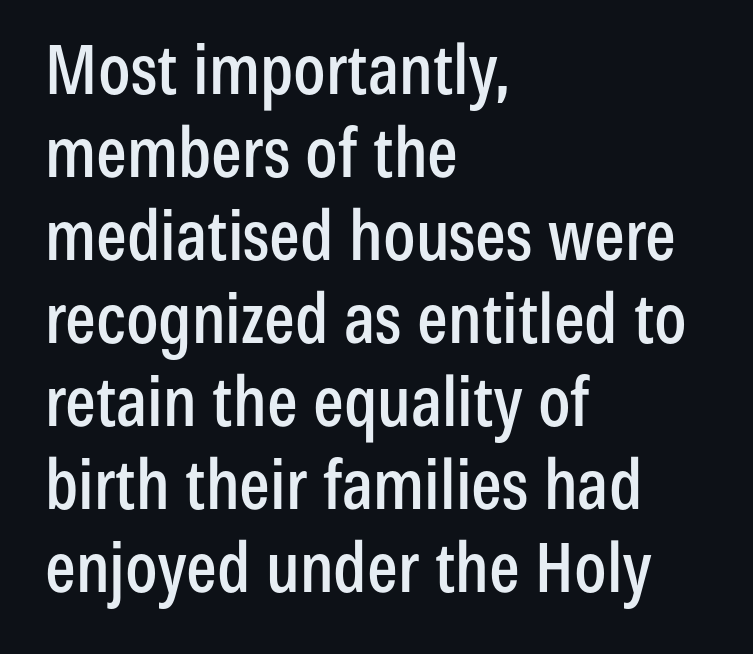
Grotesque or geometric, the face here clearly has no serifs. Short and long lines alike share a common starting point at left. The line texture is even and compact thanks to regular tracking. Italic? Not at all — the glyphs are vertical.
